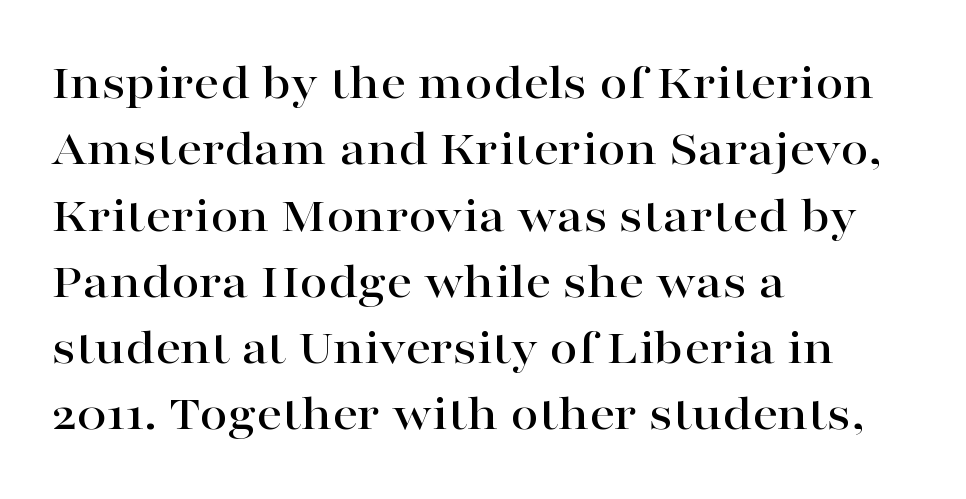
The image shows 51 px wide serif type, upright; set left-aligned, normal line spacing (1.3x), normal letter spacing, not underlined; high stroke contrast and a medium x-height.
